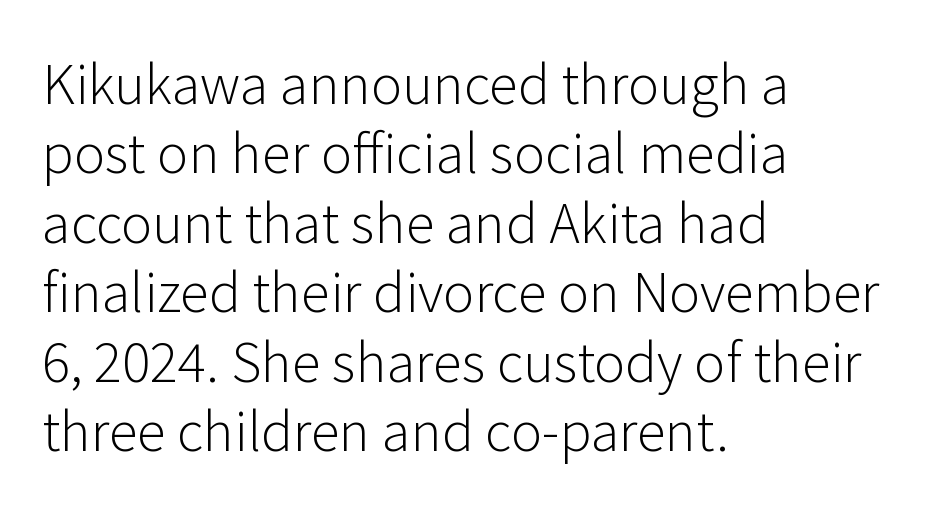
The image shows 53 px light sans-serif type, upright; set left-aligned, normal line spacing (1.31x), normal letter spacing, not underlined; low stroke contrast and a medium x-height.
